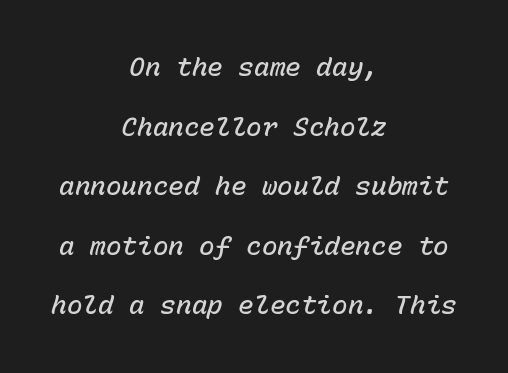
Lines of text with bare space underneath. In CSS terms this would be text-align: center. A fair bit of extra ink — the face is semibold, not bold. Emphasis-style slanted type is in use. One glance says open: line gaps are wider than usual. The passage shown has conventional tracking throughout.
